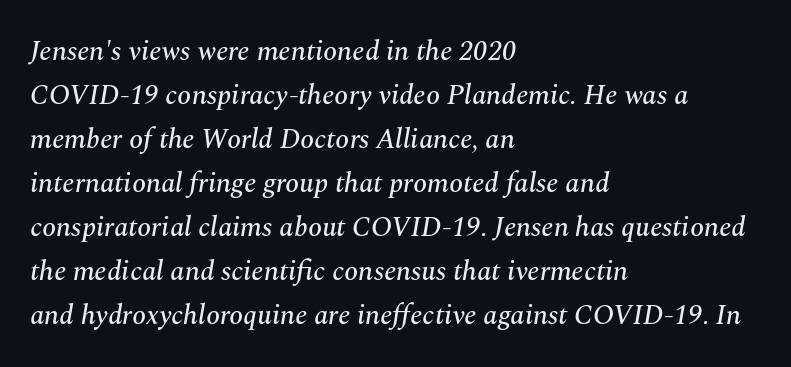
Q: Is the text italic (slanted)? A: Yes, it leans right by about 10 degrees.
Q: Is the typeface a serif or a sans-serif typeface? A: Serif.
Q: Is the text underlined? A: No.
Q: How is the paragraph aligned? A: Left-aligned.
Q: Is the spacing between letters normal or unusually wide? A: Normal.
Q: Is the spacing between lines tight, normal or loose? A: Normal.
Q: Width (condensed, normal, or wide)? A: Normal.
Q: Stroke contrast? A: Medium.
Q: x-height? A: Medium.
Q: Monospaced? A: No.
